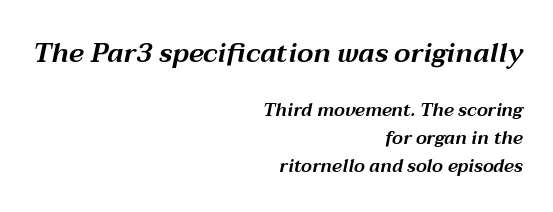
{"italic": "yes", "lean": "right", "slant_degrees": 12, "underline": "no", "align": "right", "line_spacing": "normal", "line_spacing_ratio": 1.56, "letter_spacing": "normal", "letter_spacing_em": 0.0, "larger_block": "first", "size_ratio": 1.5, "glyph_px": 27}
